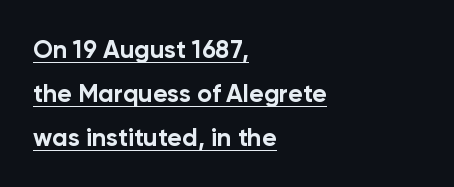
Heavy-handed strokes throughout: this text is bold. In terms of posture, this sample is upright. What decoration does the sample have? An underline. The gaps between neighbouring characters are ordinary and unremarkable. Does the copy run flush right? No — it runs flush left.
